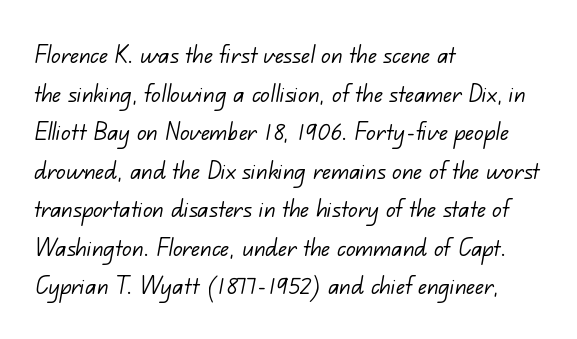
{"serif": "no", "bold": "no", "weight": "light", "width": "normal", "stroke_contrast": "low", "x_height": "small", "monospaced": "no", "underline": "no", "align": "left", "line_spacing": "normal", "line_spacing_ratio": 1.33, "letter_spacing": "normal", "letter_spacing_em": 0.0, "glyph_px": 29}
